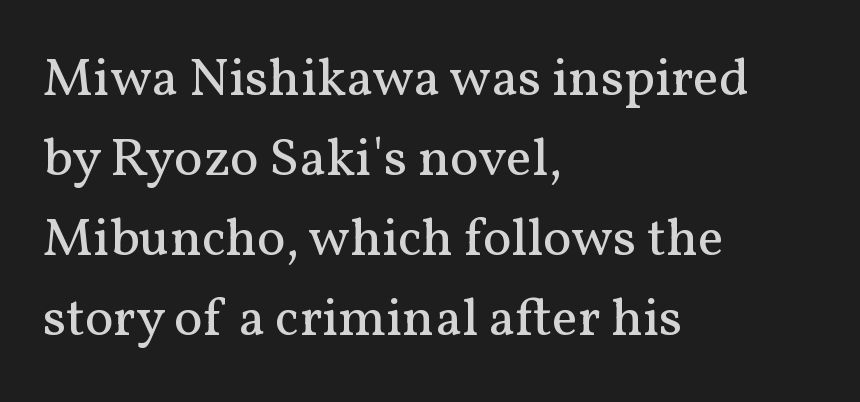
The image shows 54 px regular-weight serif type, upright; set left-aligned, normal line spacing (1.48x), normal letter spacing, not underlined; medium stroke contrast and a medium x-height.
